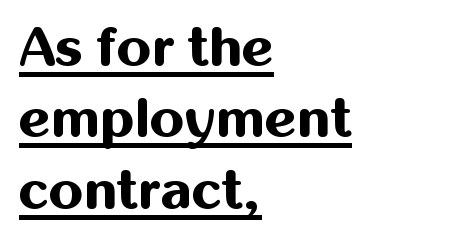
The image shows 55 px bold sans-serif type, upright; set left-aligned, normal line spacing (1.3x), normal letter spacing, underlined; medium stroke contrast and a medium x-height.
